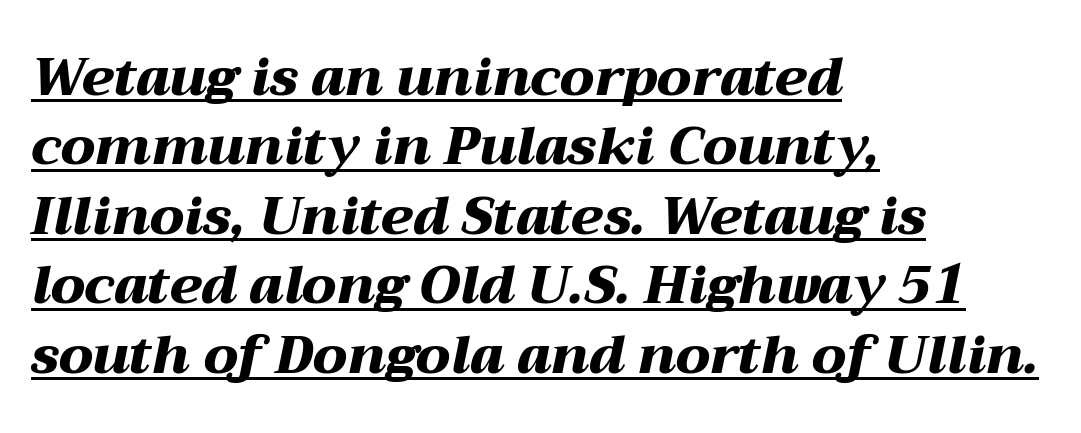
{"italic": "yes", "lean": "right", "slant_degrees": 12, "bold": "yes", "weight": "heavy", "width": "wide", "stroke_contrast": "medium", "x_height": "medium", "monospaced": "no", "underline": "yes", "align": "left", "line_spacing": "normal", "line_spacing_ratio": 1.31, "letter_spacing": "normal", "letter_spacing_em": 0.0, "glyph_px": 53}
